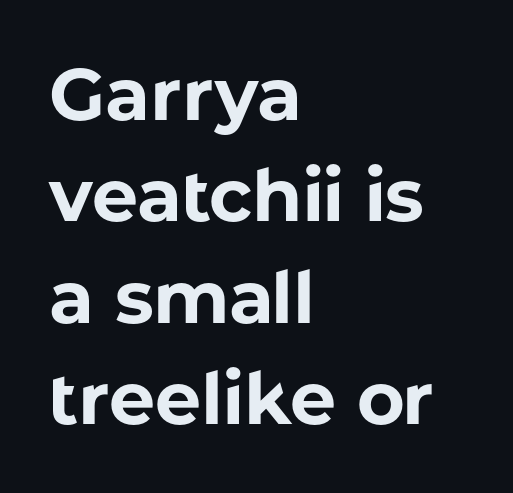
These lines are set flush left with a ragged right edge. Characters remain perfectly vertical along every line. Compared with typical paragraphs, the rows here are spaced about the same. I'd describe the lettering as bold — thick and assertive. Tracking here is standard; glyphs follow each other at the usual distance. The gap between lines stays unmarked.
